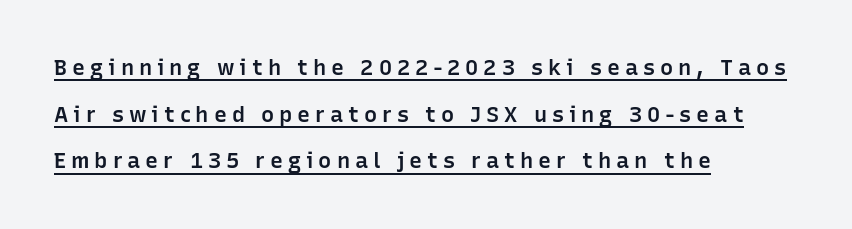
Q: Is the text bold? A: Semi-bold.
Q: Is the text italic (slanted)? A: No, it is upright.
Q: Is the text underlined? A: Yes.
Q: How is the paragraph aligned? A: Left-aligned.
Q: Is the spacing between letters normal or unusually wide? A: Unusually wide.
Q: Is the spacing between lines tight, normal or loose? A: Loose.
